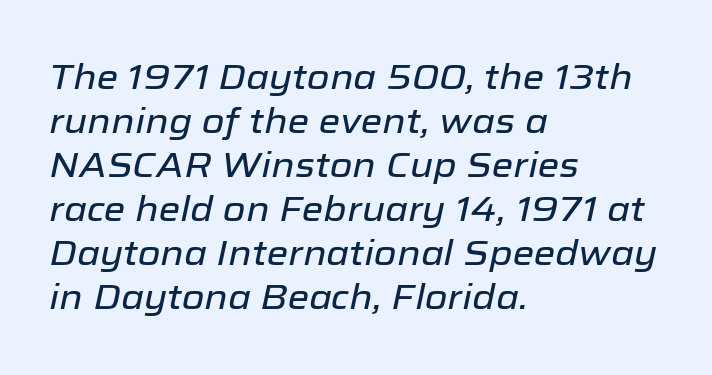
Q: Is the text italic (slanted)? A: Yes, it leans right by about 12 degrees.
Q: Is the text underlined? A: No.
Q: How is the paragraph aligned? A: Left-aligned.
Q: Is the spacing between letters normal or unusually wide? A: Normal.
Q: Is the spacing between lines tight, normal or loose? A: Normal.
Q: Width (condensed, normal, or wide)? A: Normal.
Q: Stroke contrast? A: Low.
Q: x-height? A: Medium.
Q: Monospaced? A: No.
